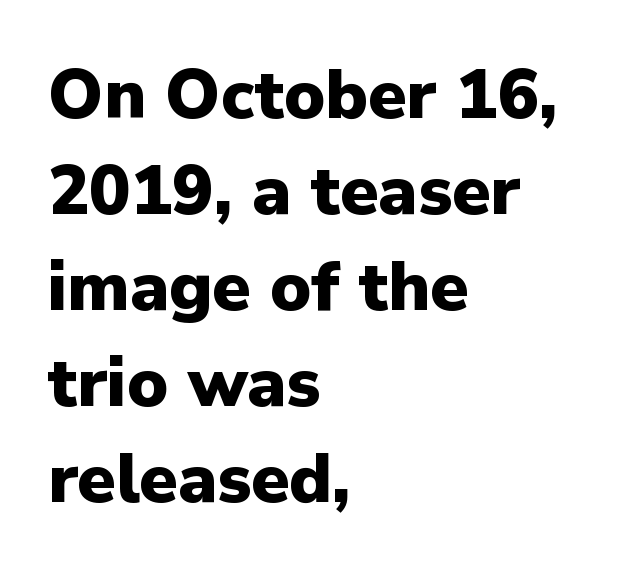
These lines stack with their left ends in a neat column. A bare baseline throughout the passage. The rendering uses natural spacing where letterforms have individual widths. The glyphs in this specimen are sans serif. One glance says typical: line gaps are just what's usual. Heft: maximum for text — a bold.
